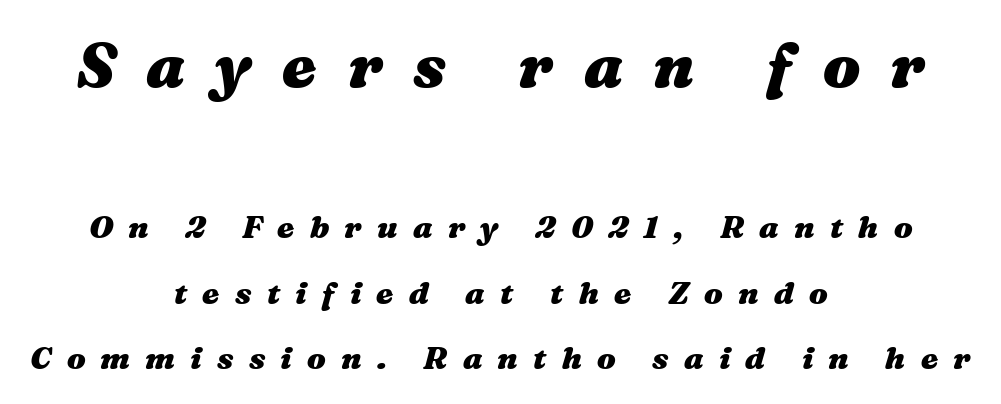
Q: Is the text bold? A: Yes.
Q: Is the text italic (slanted)? A: Yes, it leans right by about 16 degrees.
Q: Is the text underlined? A: No.
Q: How is the paragraph aligned? A: Centered.
Q: Is the spacing between letters normal or unusually wide? A: Unusually wide.
Q: Is the spacing between lines tight, normal or loose? A: Loose.
Q: Which block of text is set in a larger size, the first (top) or the second (bottom)? A: The first (top) one.
Q: Width (condensed, normal, or wide)? A: Wide.
Q: Stroke contrast? A: Medium.
Q: x-height? A: Medium.
Q: Monospaced? A: No.
